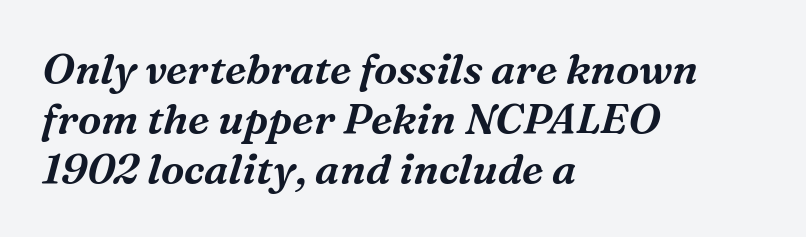
Q: Is the text italic (slanted)? A: Yes, it leans right by about 16 degrees.
Q: Is the typeface a serif or a sans-serif typeface? A: Serif.
Q: Is the text underlined? A: No.
Q: How is the paragraph aligned? A: Left-aligned.
Q: Is the spacing between letters normal or unusually wide? A: Normal.
Q: Width (condensed, normal, or wide)? A: Normal.
Q: Stroke contrast? A: Medium.
Q: x-height? A: Medium.
Q: Monospaced? A: No.
